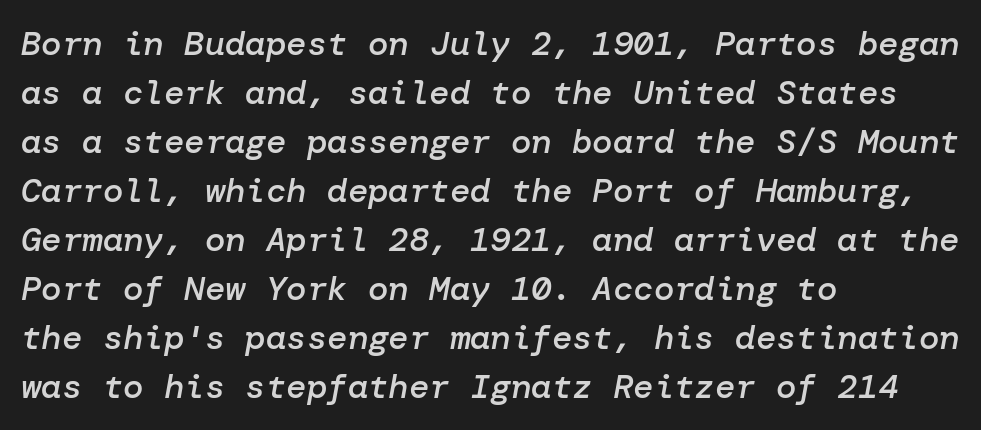
{"italic": "yes", "lean": "right", "slant_degrees": 10, "bold": "semi", "weight": "semibold", "width": "normal", "stroke_contrast": "low", "x_height": "medium", "underline": "no", "align": "left", "line_spacing": "normal", "line_spacing_ratio": 1.44, "letter_spacing": "normal", "letter_spacing_em": 0.0, "glyph_px": 34}
